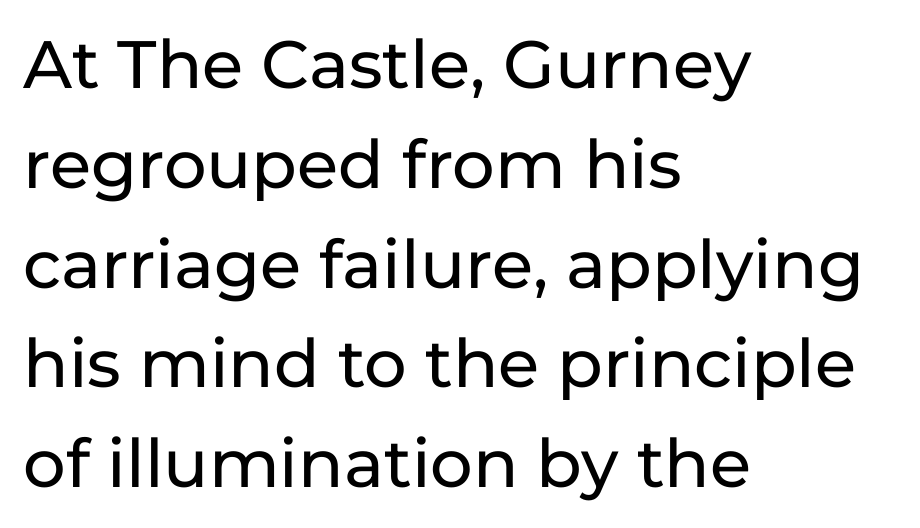
Q: Is the text italic (slanted)? A: No, it is upright.
Q: Is the typeface a serif or a sans-serif typeface? A: Sans-serif.
Q: Is the text underlined? A: No.
Q: How is the paragraph aligned? A: Left-aligned.
Q: Is the spacing between letters normal or unusually wide? A: Normal.
Q: Is the spacing between lines tight, normal or loose? A: Normal.
Q: Width (condensed, normal, or wide)? A: Normal.
Q: Stroke contrast? A: Low.
Q: x-height? A: Medium.
Q: Monospaced? A: No.
